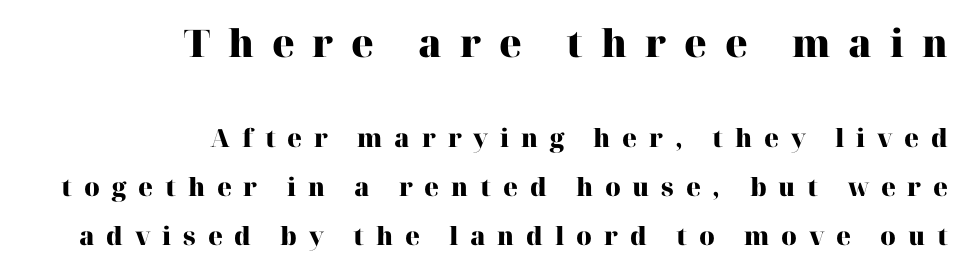
Q: Is the text bold? A: Yes.
Q: Is the text italic (slanted)? A: No, it is upright.
Q: Is the typeface a serif or a sans-serif typeface? A: Serif.
Q: Is the text underlined? A: No.
Q: How is the paragraph aligned? A: Right-aligned.
Q: Is the spacing between letters normal or unusually wide? A: Unusually wide.
Q: Is the spacing between lines tight, normal or loose? A: Loose.
Q: Which block of text is set in a larger size, the first (top) or the second (bottom)? A: The first (top) one.
Q: Width (condensed, normal, or wide)? A: Normal.
Q: Stroke contrast? A: High.
Q: x-height? A: Medium.
Q: Monospaced? A: No.
